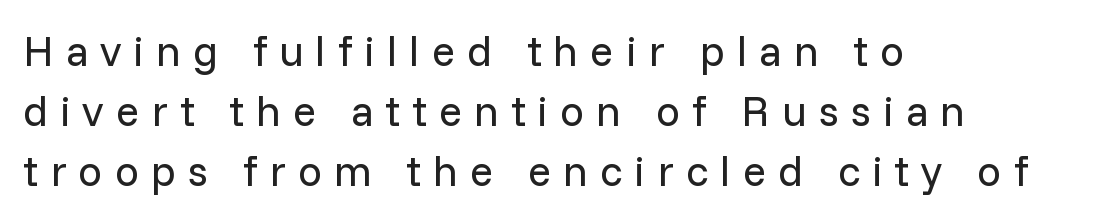
{"serif": "no", "italic": "no", "bold": "no", "weight": "regular", "width": "normal", "stroke_contrast": "low", "x_height": "medium", "monospaced": "no", "underline": "no", "align": "left", "line_spacing": "normal", "line_spacing_ratio": 1.4, "letter_spacing": "wide", "letter_spacing_em": 0.28, "glyph_px": 43}
